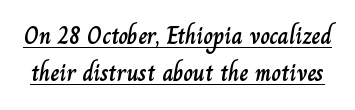
Underlined type. The horizontal fit of the characters is conventional and even. A typesetter would call this leading conventional body-copy spacing.
